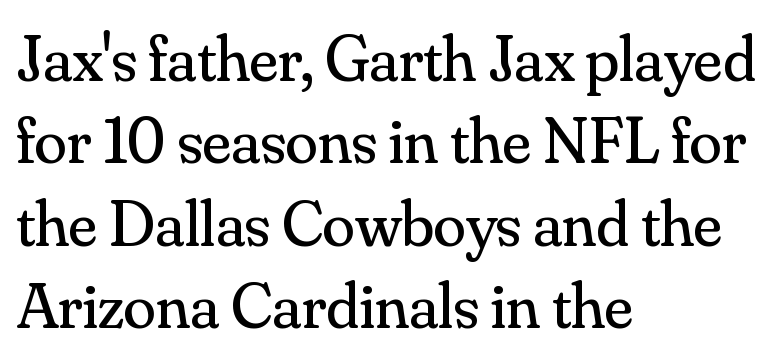
The image shows 66 px regular-weight serif type, upright; set left-aligned, normal line spacing (1.25x), normal letter spacing, not underlined; medium stroke contrast and a small x-height.
